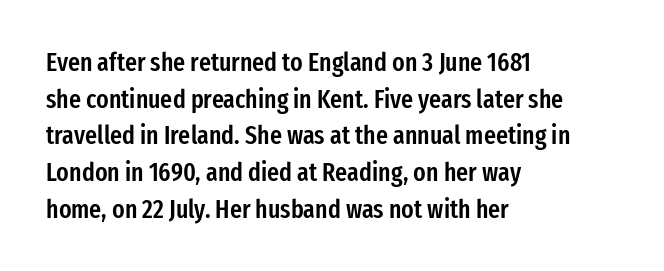
Every row of glyphs begins at an identical x-position on the left. Summary of weight: moderately heavy, a semibold. Evenly set lines give the paragraph a standard silhouette. In terms of letterspacing, this is plain default setting. When letters stand straight like this, we call the style roman or upright. The gap between lines stays unmarked.
